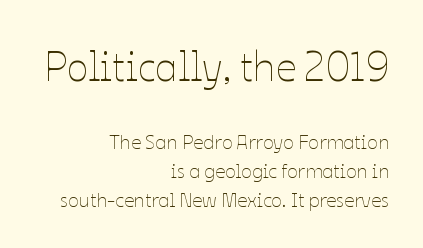
{"italic": "no", "bold": "no", "weight": "thin", "width": "normal", "stroke_contrast": "low", "x_height": "medium", "monospaced": "no", "underline": "no", "align": "right", "line_spacing": "normal", "line_spacing_ratio": 1.45, "letter_spacing": "normal", "letter_spacing_em": 0.0, "larger_block": "first", "size_ratio": 2.05, "glyph_px": 41}
